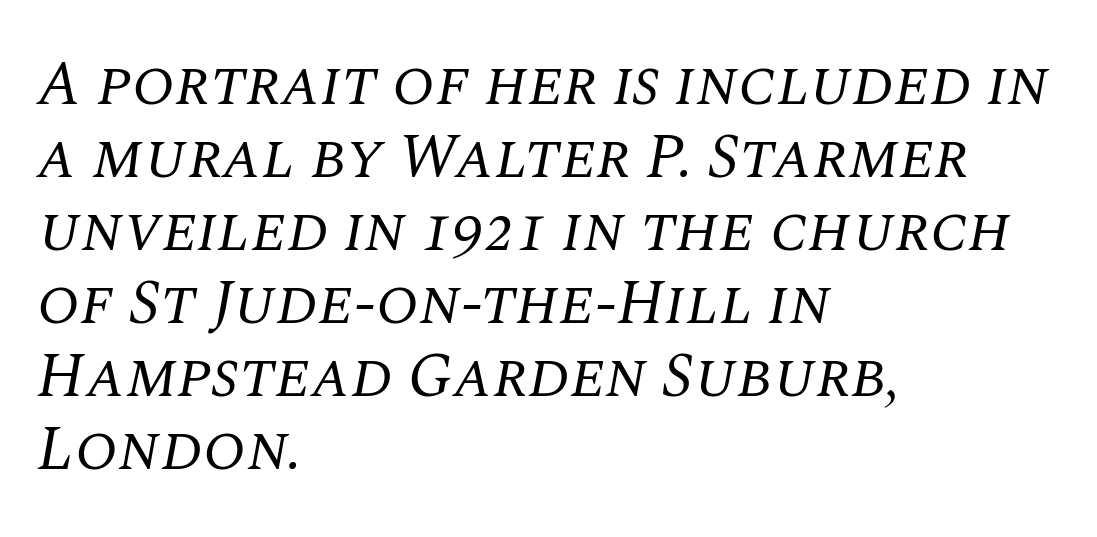
{"serif": "yes", "italic": "yes", "lean": "right", "slant_degrees": 10, "bold": "no", "weight": "regular", "width": "normal", "stroke_contrast": "medium", "x_height": "large", "monospaced": "no", "underline": "no", "align": "left", "line_spacing_ratio": 1.16, "letter_spacing": "normal", "letter_spacing_em": 0.0, "glyph_px": 63}
